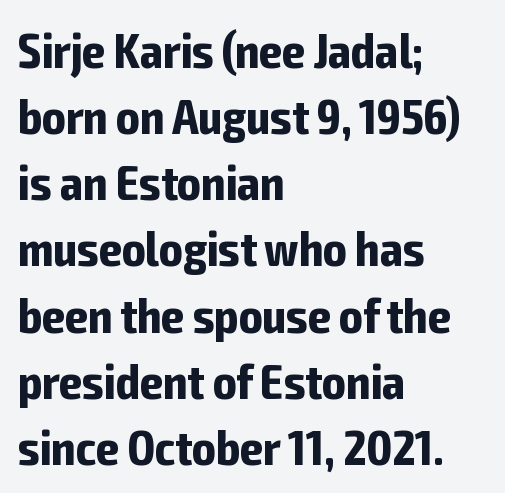
Letters rest on an invisible, unmarked baseline. Do the characters align in a grid? No, the font is proportional. The passage shown is typeset with a sans-serif family. Bold? Absolutely — the strokes are thick and heavy.
